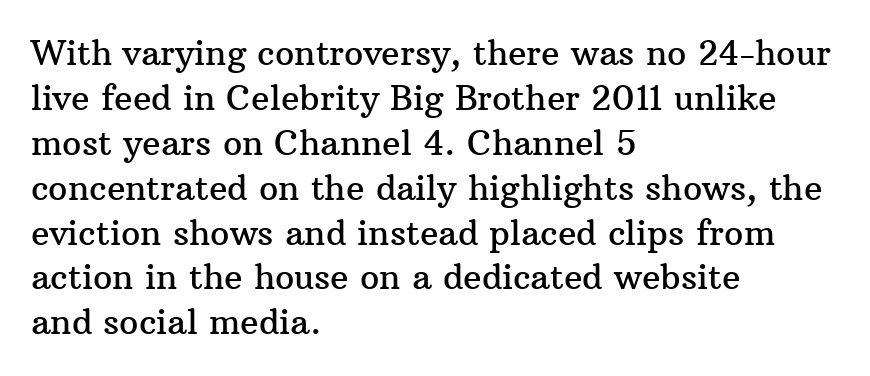
The image shows 34 px serif type, upright; set left-aligned, normal line spacing (1.32x), normal letter spacing, not underlined; medium stroke contrast and a medium x-height.
